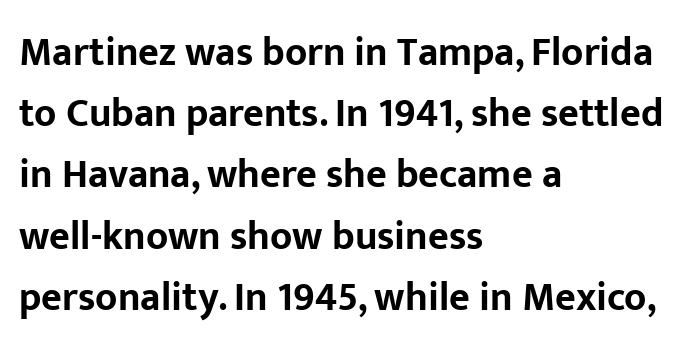
The image shows 40 px bold sans-serif type, upright; set left-aligned, normal line spacing (1.53x), normal letter spacing, not underlined; low stroke contrast and a medium x-height.
